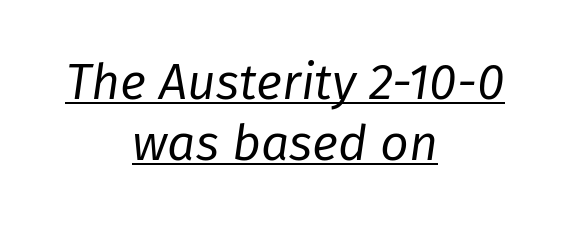
Q: Is the text bold? A: No.
Q: Is the text italic (slanted)? A: Yes, it leans right by about 8 degrees.
Q: Is the text underlined? A: Yes.
Q: How is the paragraph aligned? A: Centered.
Q: Is the spacing between letters normal or unusually wide? A: Normal.
Q: Width (condensed, normal, or wide)? A: Normal.
Q: Stroke contrast? A: Low.
Q: x-height? A: Medium.
Q: Monospaced? A: No.
